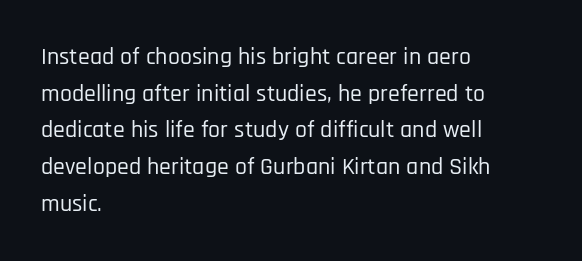
Q: Is the text italic (slanted)? A: No, it is upright.
Q: Is the text underlined? A: No.
Q: How is the paragraph aligned? A: Left-aligned.
Q: Is the spacing between letters normal or unusually wide? A: Normal.
Q: Is the spacing between lines tight, normal or loose? A: Normal.
